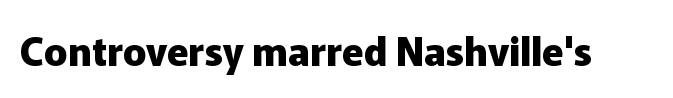
The image shows 39 px heavy sans-serif type, upright; set normal letter spacing, not underlined; low stroke contrast and a medium x-height.
